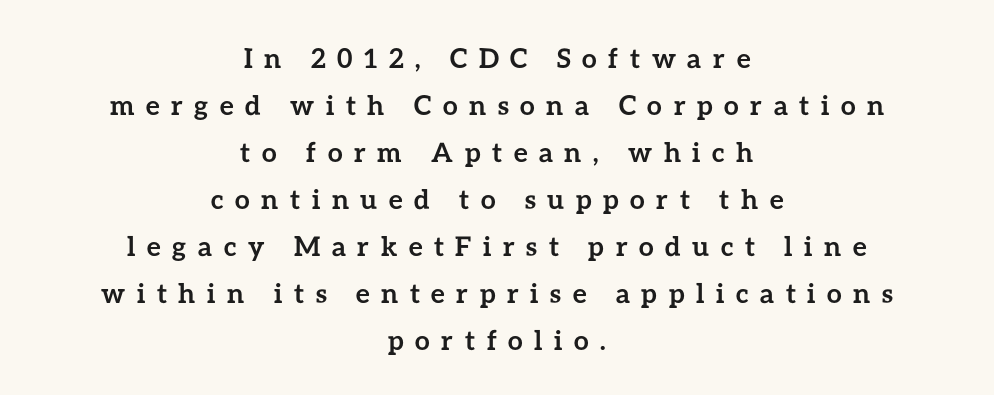
The image shows 27 px bold type, upright; set centered, line spacing 1.74x, unusually wide letter spacing (+0.43 em), not underlined.
